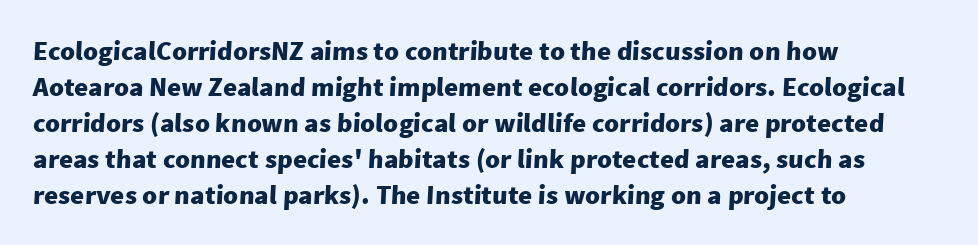
{"bold": "yes", "underline": "no", "align": "left", "line_spacing": "normal", "line_spacing_ratio": 1.33, "letter_spacing": "normal", "letter_spacing_em": 0.0, "glyph_px": 27}
